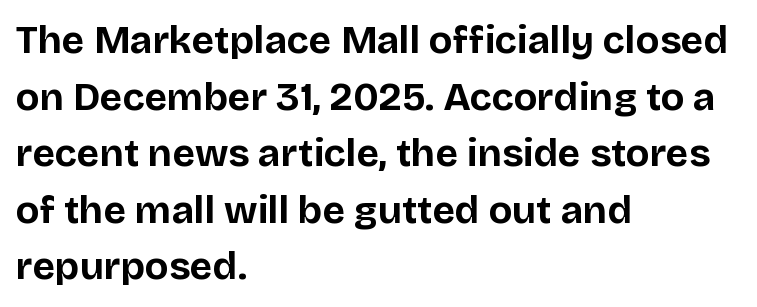
The image shows 39 px bold sans-serif type, upright; set left-aligned, normal line spacing (1.45x), normal letter spacing, not underlined; low stroke contrast and a large x-height.
